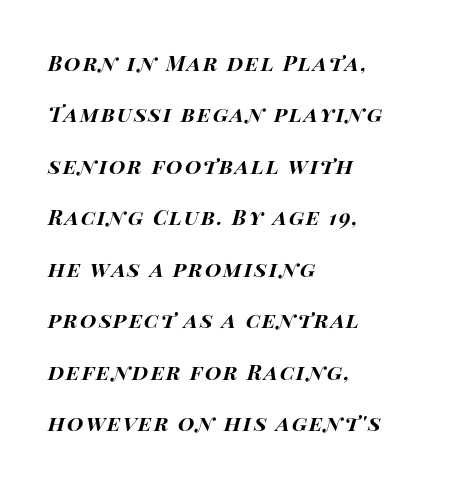
The lines are spread far apart with generous leading. The paragraph shown leans on its left margin. Pretty heavy lettering here — definitely bold. The letters are slanted; this is an italic face.
